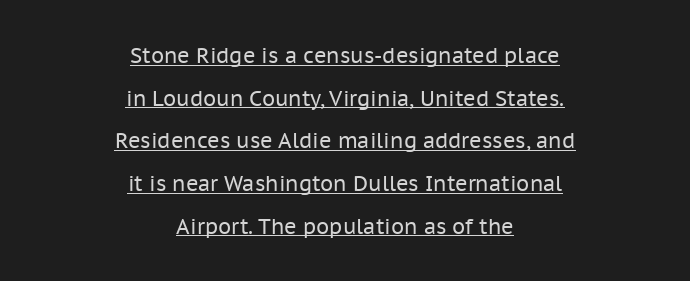
The image shows 21 px text type, upright; set centered, loose line spacing (2.03x), normal letter spacing, underlined.
